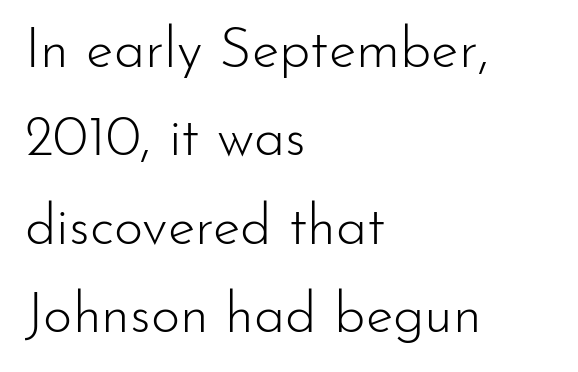
The image shows 56 px light sans-serif type, upright; set left-aligned, normal line spacing (1.58x), normal letter spacing, not underlined; low stroke contrast and a small x-height.
